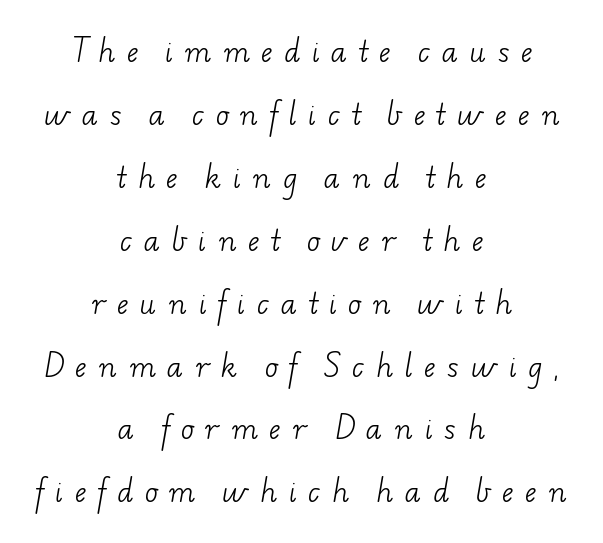
Observe the wide spacing: letters keep a clear distance from each other. The compositor balanced each line on the midline. The cut favours lightness, reaching ordinary text weight at its darkest. In terms of leading, this rendering errs on the spacious side.
